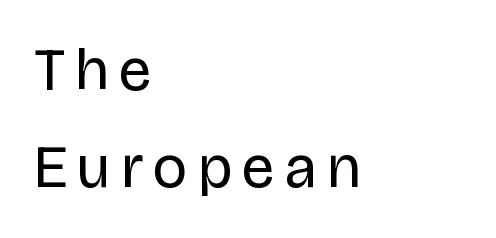
The image shows 60 px regular-weight sans-serif type, upright; set left-aligned, normal line spacing (1.61x), not underlined; low stroke contrast and a large x-height.
